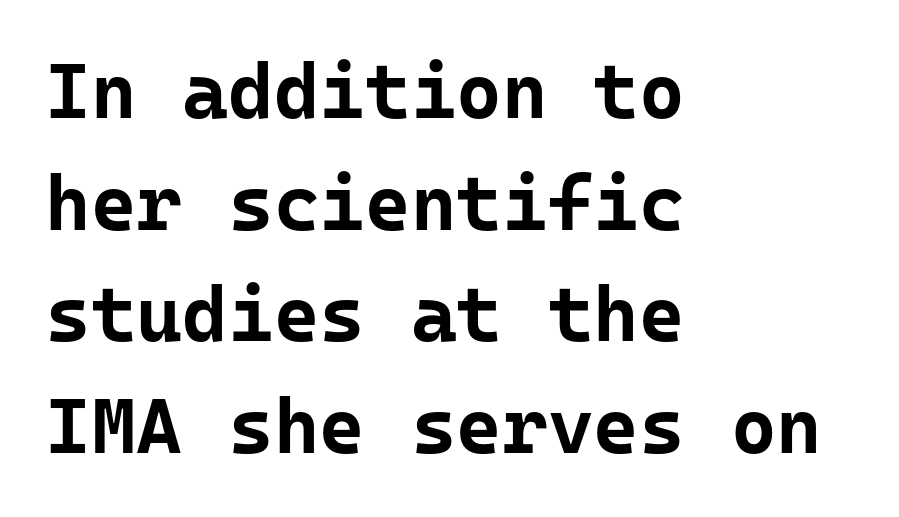
Students, observe: this is what conventionally led text looks like. As a designer I'd log this as weight 700, bold. A typesetter would label this face a sans. Spacing verdict: monospaced, one width for all characters. This rendering leaves character spacing at its baseline value.
